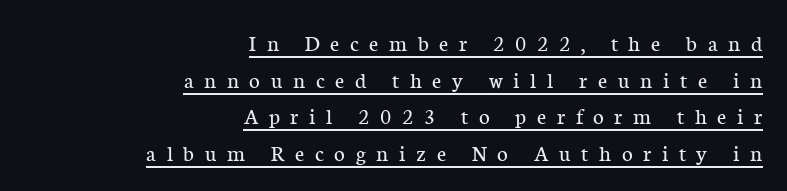
One-word summary of the alignment: right. The passage shown stacks its lines at a standard gap. Compared with undecorated copy, this sample adds a rule below the words. Posture: straight, roman, zero tilt.
